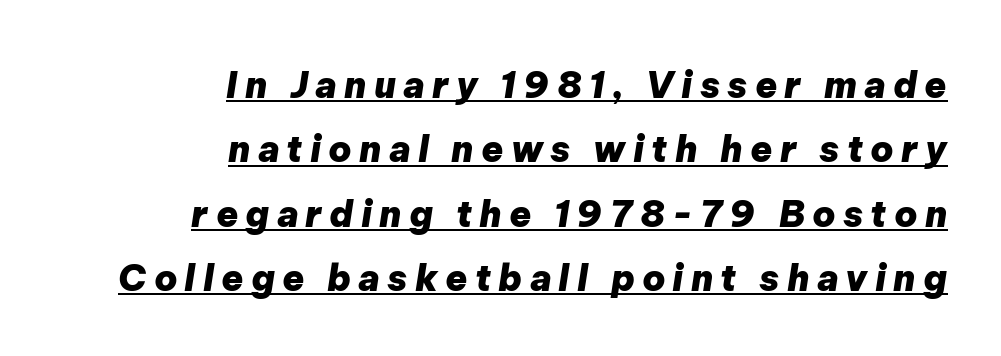
{"italic": "yes", "lean": "right", "slant_degrees": 9, "bold": "yes", "weight": "heavy", "width": "normal", "stroke_contrast": "low", "x_height": "medium", "monospaced": "no", "underline": "yes", "align": "right", "line_spacing_ratio": 1.79, "letter_spacing": "wide", "letter_spacing_em": 0.2, "glyph_px": 36}
